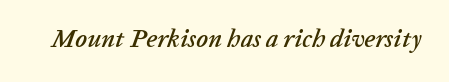
Just letters on the line, the space beneath them empty. The glyphs look as if they've been sheared to an angle. Each word holds together tightly as a unit, with standard inter-letter gaps.
